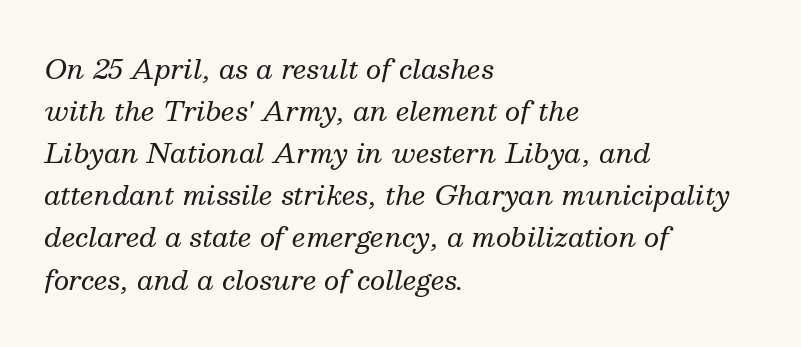
{"italic": "yes", "lean": "right", "slant_degrees": 13, "bold": "no", "underline": "no", "align": "left", "line_spacing": "normal", "line_spacing_ratio": 1.56, "letter_spacing": "normal", "letter_spacing_em": 0.0, "glyph_px": 27}
